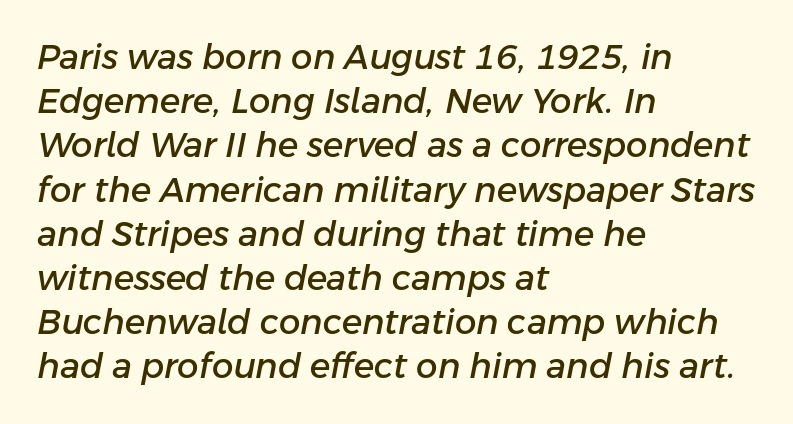
The image shows 34 px text type, italic (leaning right); set left-aligned, normal line spacing (1.3x), normal letter spacing, not underlined; low stroke contrast and a medium x-height.
